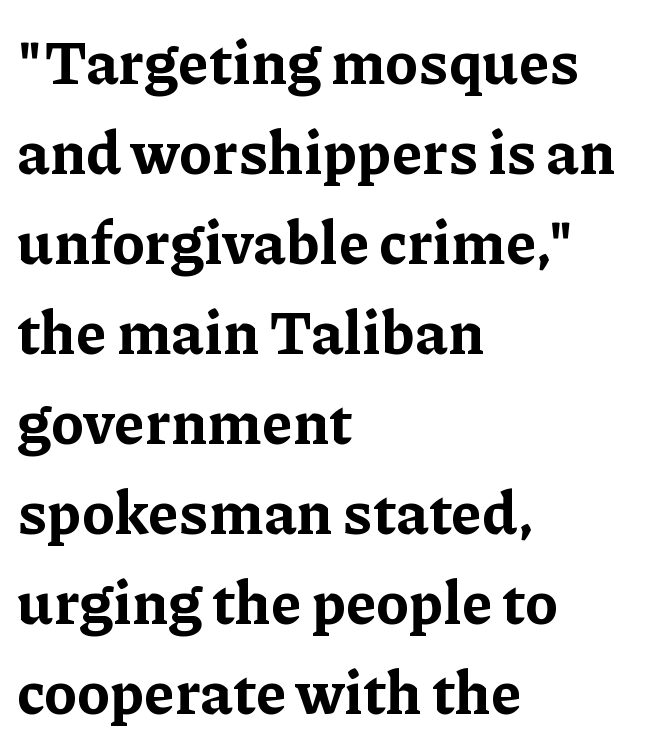
{"serif": "yes", "italic": "no", "bold": "yes", "weight": "bold", "width": "normal", "stroke_contrast": "low", "x_height": "medium", "monospaced": "no", "underline": "no", "align": "left", "line_spacing": "normal", "line_spacing_ratio": 1.5, "letter_spacing": "normal", "letter_spacing_em": 0.0, "glyph_px": 60}
